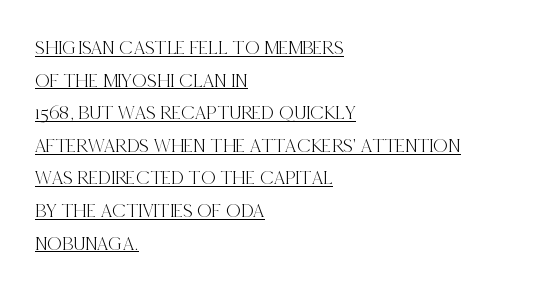
The image shows 20 px text type, upright; set left-aligned, normal line spacing (1.63x), normal letter spacing, underlined.
